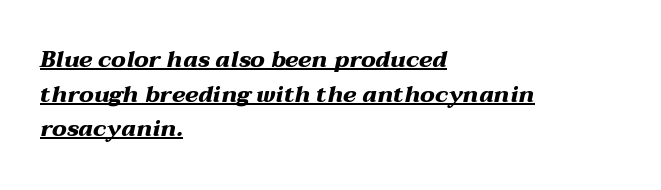
The image shows 23 px bold type, italic (leaning right); set left-aligned, normal line spacing (1.51x), normal letter spacing, underlined.
